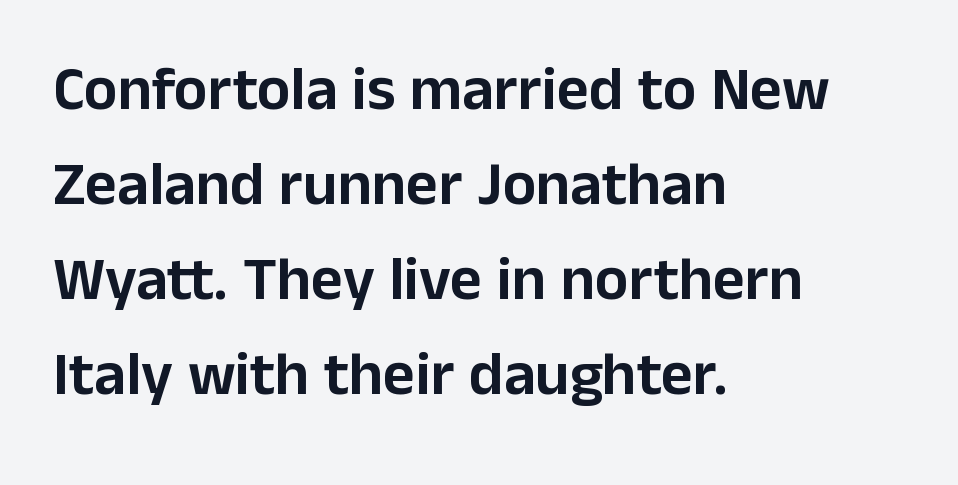
Q: Is the text italic (slanted)? A: No, it is upright.
Q: Is the typeface a serif or a sans-serif typeface? A: Sans-serif.
Q: Is the text underlined? A: No.
Q: How is the paragraph aligned? A: Left-aligned.
Q: Is the spacing between letters normal or unusually wide? A: Normal.
Q: Is the spacing between lines tight, normal or loose? A: Normal.
Q: Width (condensed, normal, or wide)? A: Normal.
Q: Stroke contrast? A: Low.
Q: x-height? A: Medium.
Q: Monospaced? A: No.
